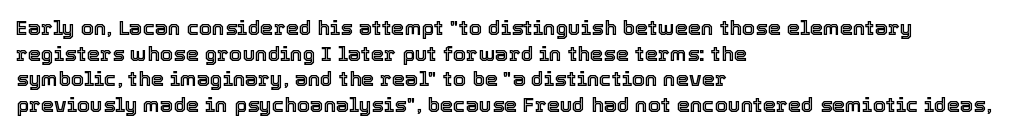
{"italic": "no", "underline": "no", "align": "left", "line_spacing_ratio": 1.22, "letter_spacing": "normal", "letter_spacing_em": 0.0, "glyph_px": 21}
